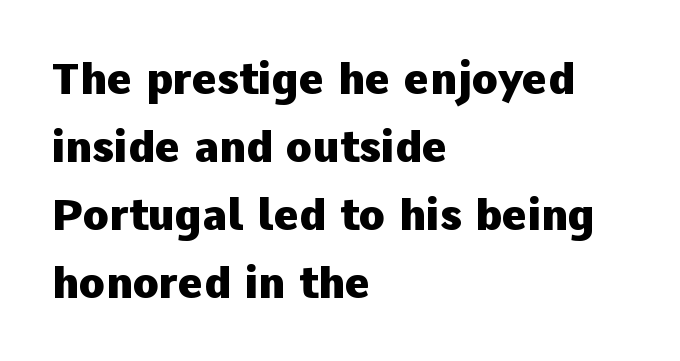
{"serif": "no", "italic": "no", "bold": "yes", "weight": "heavy", "width": "normal", "stroke_contrast": "low", "x_height": "medium", "monospaced": "no", "underline": "no", "align": "left", "line_spacing": "normal", "line_spacing_ratio": 1.58, "letter_spacing": "normal", "letter_spacing_em": 0.0, "glyph_px": 43}
